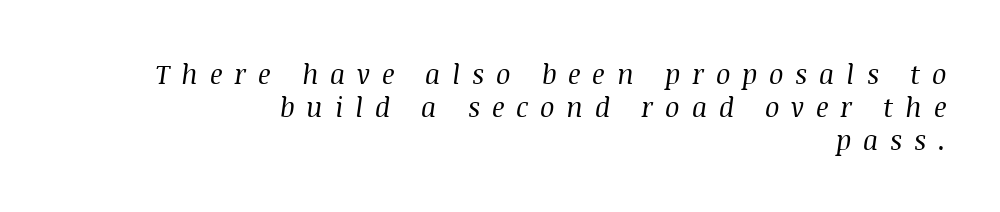
The image shows 27 px text type, italic (leaning right); set right-aligned, line spacing 1.22x, unusually wide letter spacing (+0.44 em), not underlined.
